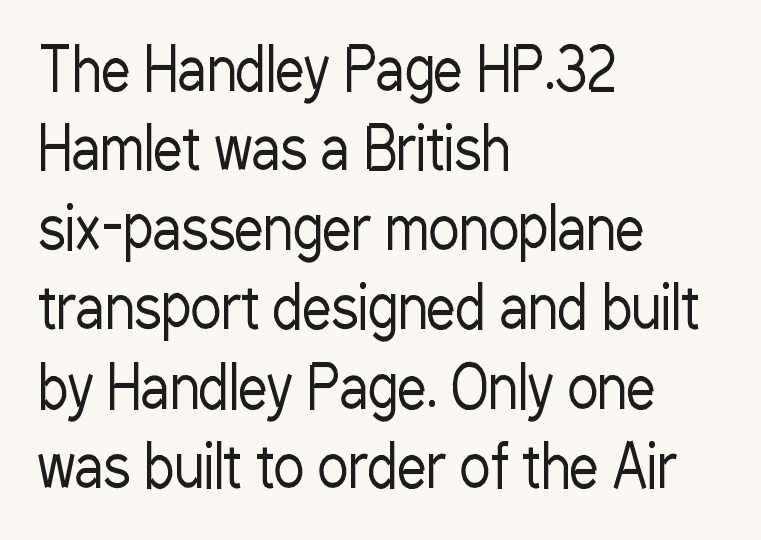
The image shows 58 px regular-weight, condensed sans-serif type, upright; set left-aligned, normal line spacing (1.37x), normal letter spacing, not underlined; low stroke contrast and a medium x-height.
